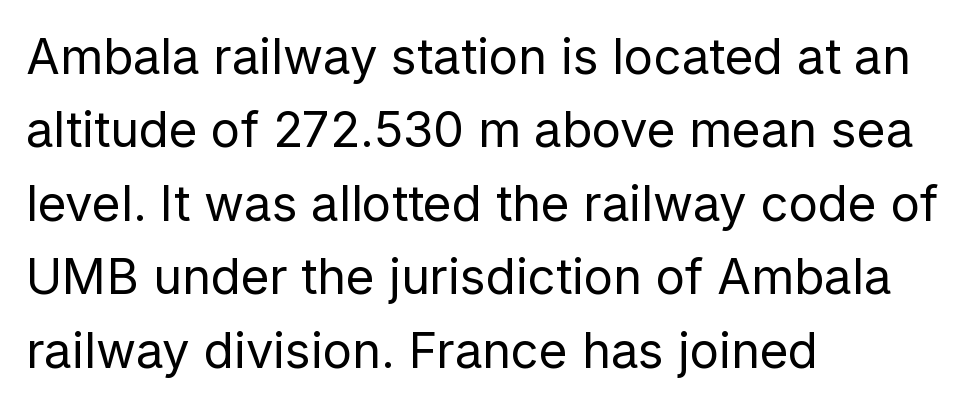
Q: Is the text bold? A: No.
Q: Is the text italic (slanted)? A: No, it is upright.
Q: Is the typeface a serif or a sans-serif typeface? A: Sans-serif.
Q: Is the text underlined? A: No.
Q: How is the paragraph aligned? A: Left-aligned.
Q: Is the spacing between letters normal or unusually wide? A: Normal.
Q: Is the spacing between lines tight, normal or loose? A: Normal.
Q: Width (condensed, normal, or wide)? A: Normal.
Q: Stroke contrast? A: Low.
Q: x-height? A: Medium.
Q: Monospaced? A: No.
